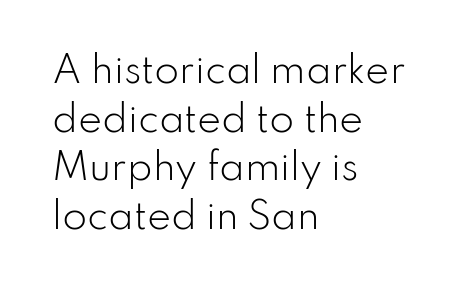
Q: Is the text bold? A: No.
Q: Is the text italic (slanted)? A: No, it is upright.
Q: Is the typeface a serif or a sans-serif typeface? A: Sans-serif.
Q: Is the text underlined? A: No.
Q: How is the paragraph aligned? A: Left-aligned.
Q: Is the spacing between letters normal or unusually wide? A: Normal.
Q: Is the spacing between lines tight, normal or loose? A: Normal.
Q: Width (condensed, normal, or wide)? A: Normal.
Q: Stroke contrast? A: Low.
Q: x-height? A: Small.
Q: Monospaced? A: No.
